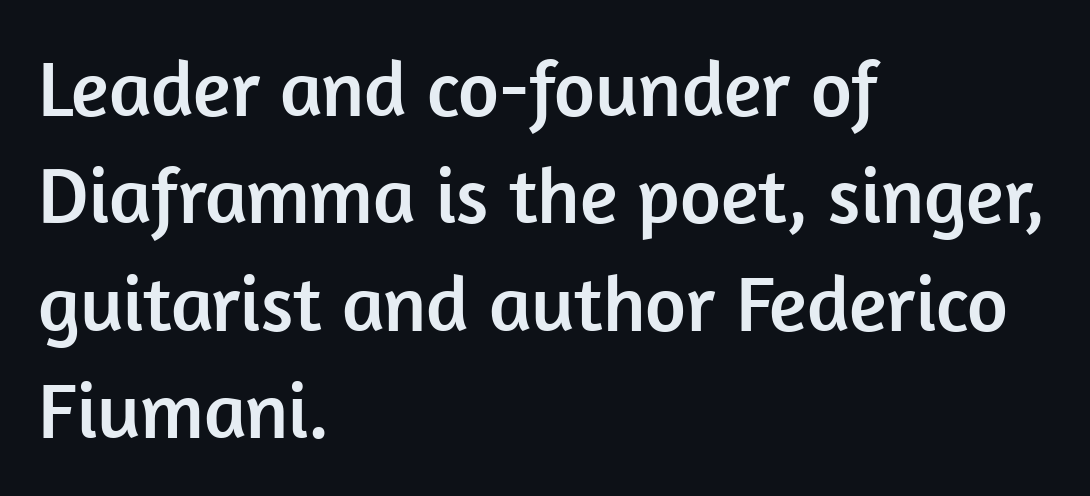
{"serif": "no", "italic": "no", "width": "normal", "stroke_contrast": "low", "x_height": "medium", "monospaced": "no", "underline": "no", "align": "left", "line_spacing": "normal", "line_spacing_ratio": 1.36, "letter_spacing": "normal", "letter_spacing_em": 0.0, "glyph_px": 79}
